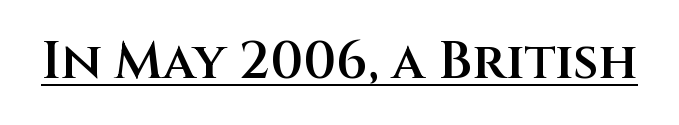
Q: Is the text bold? A: Semi-bold.
Q: Is the text italic (slanted)? A: No, it is upright.
Q: Is the typeface a serif or a sans-serif typeface? A: Sans-serif.
Q: Is the text underlined? A: Yes.
Q: Is the spacing between letters normal or unusually wide? A: Normal.
Q: Width (condensed, normal, or wide)? A: Normal.
Q: Stroke contrast? A: Medium.
Q: x-height? A: Large.
Q: Monospaced? A: No.
